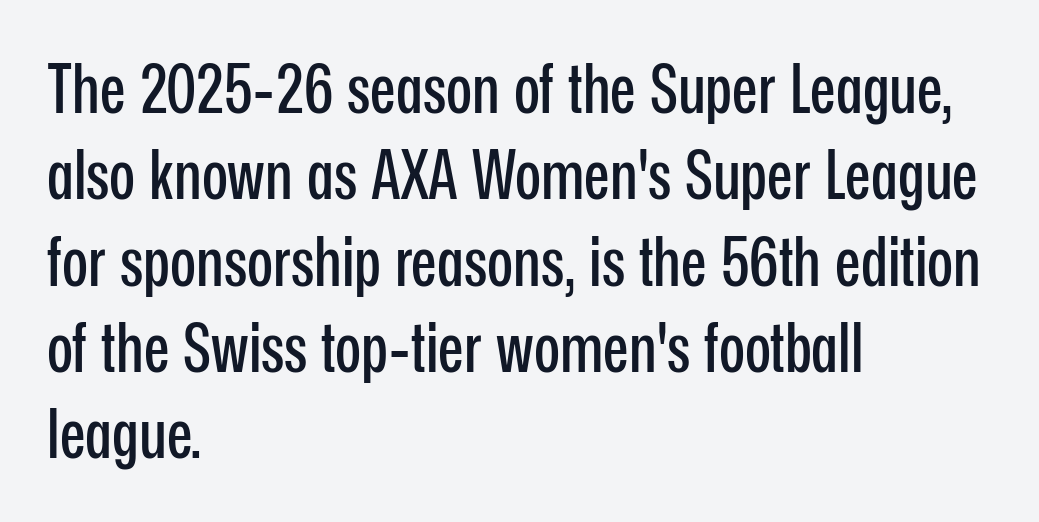
Q: Is the text italic (slanted)? A: No, it is upright.
Q: Is the typeface a serif or a sans-serif typeface? A: Sans-serif.
Q: Is the text underlined? A: No.
Q: How is the paragraph aligned? A: Left-aligned.
Q: Is the spacing between letters normal or unusually wide? A: Normal.
Q: Is the spacing between lines tight, normal or loose? A: Normal.
Q: Width (condensed, normal, or wide)? A: Condensed.
Q: Stroke contrast? A: Low.
Q: x-height? A: Medium.
Q: Monospaced? A: No.
